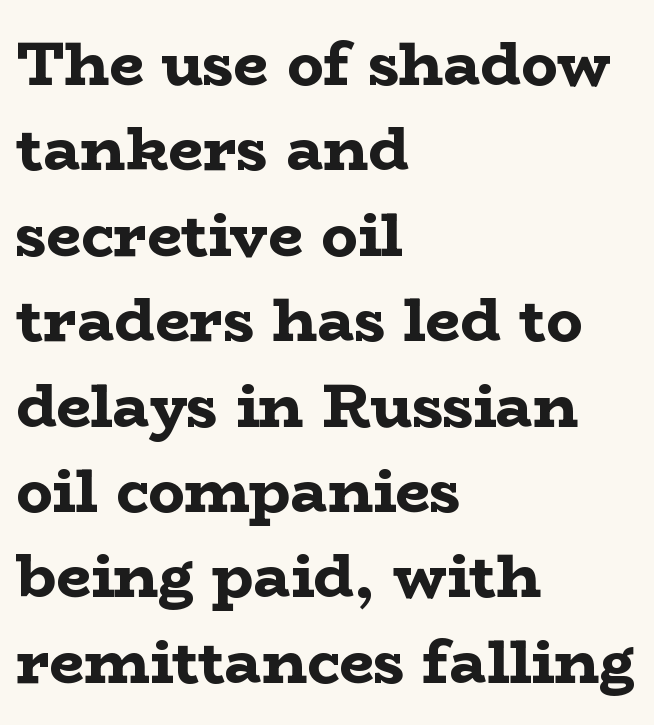
The image shows 61 px bold, wide serif type, upright; set left-aligned, normal line spacing (1.4x), normal letter spacing, not underlined; low stroke contrast and a medium x-height.
